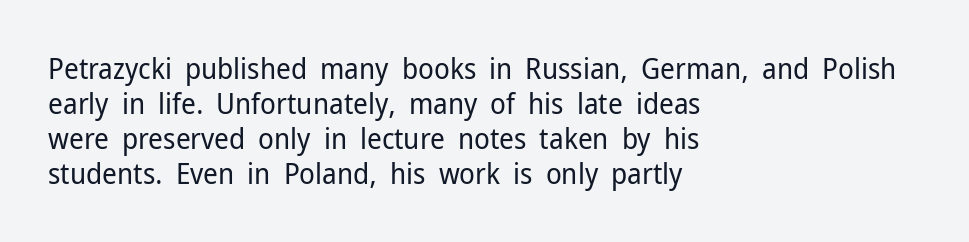
A bare baseline throughout the passage. The face used here is a sans, in the tradition of grotesques and geometrics. The letters advance in unequal steps, a hallmark of proportional type. Unlike italic type, these characters show no tilt at all. These lines stack with their left ends in a neat column.
